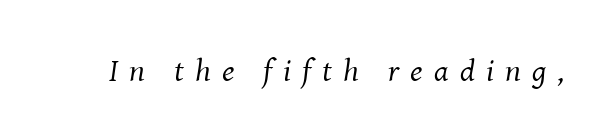
The image shows 32 px regular-weight serif type, italic (leaning right); set unusually wide letter spacing (+0.35 em), not underlined; medium stroke contrast and a medium x-height.
